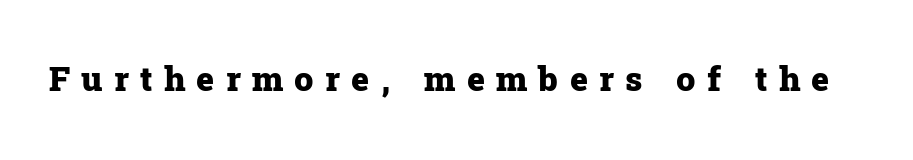
The image shows 34 px heavy serif type, upright; set unusually wide letter spacing (+0.33 em), not underlined; low stroke contrast and a medium x-height.
